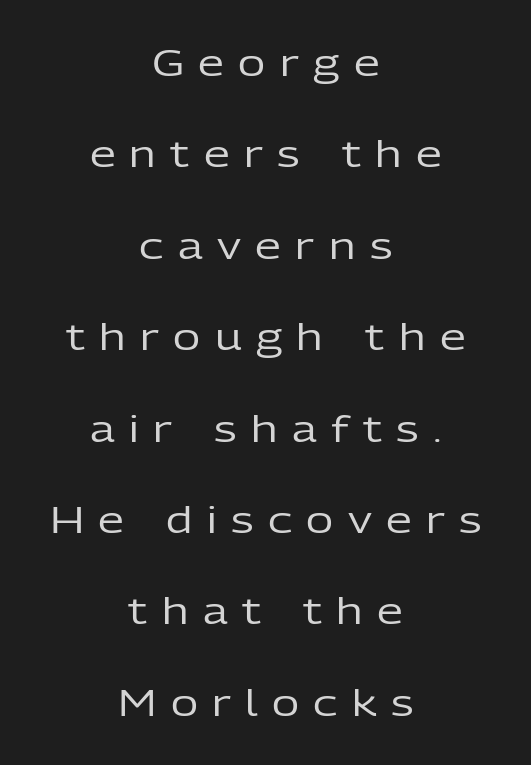
Regarding serifs, this sample does without them. No word sits above an underline. Quick note: not italic, upright. The horizontal fit of the characters is loose and conspicuously gappy.
